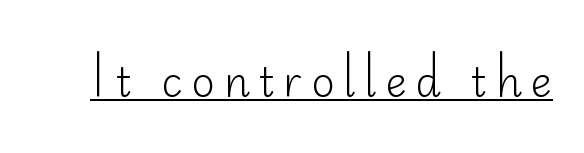
Q: Is the text bold? A: No.
Q: Is the text italic (slanted)? A: No, it is upright.
Q: Is the typeface a serif or a sans-serif typeface? A: Sans-serif.
Q: Is the text underlined? A: Yes.
Q: Is the spacing between letters normal or unusually wide? A: Unusually wide.
Q: Width (condensed, normal, or wide)? A: Normal.
Q: Stroke contrast? A: Low.
Q: x-height? A: Small.
Q: Monospaced? A: No.
